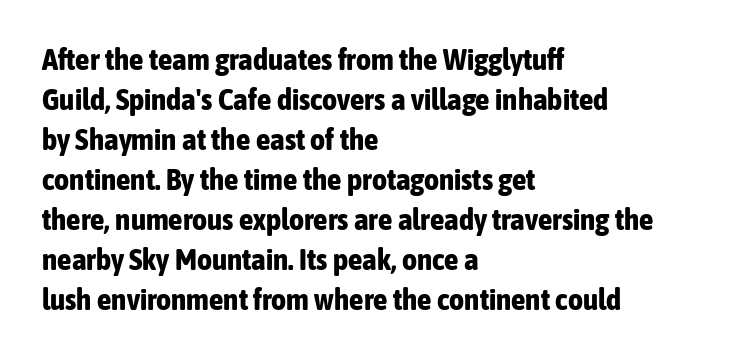
{"serif": "no", "italic": "no", "bold": "yes", "weight": "bold", "width": "condensed", "stroke_contrast": "low", "x_height": "medium", "monospaced": "no", "underline": "no", "align": "left", "line_spacing": "normal", "line_spacing_ratio": 1.38, "letter_spacing": "normal", "letter_spacing_em": 0.0, "glyph_px": 29}
